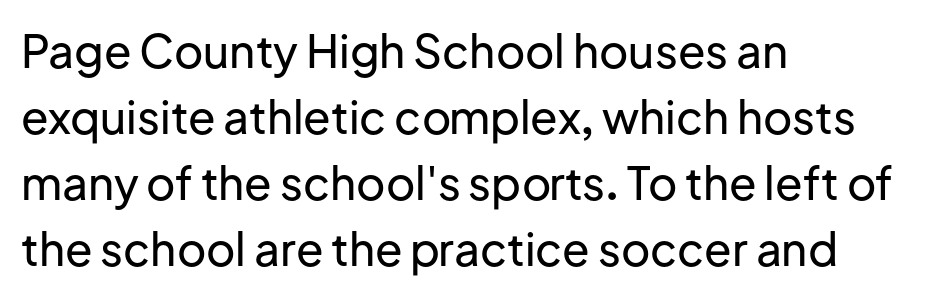
The image shows 45 px sans-serif type, upright; set left-aligned, normal line spacing (1.47x), normal letter spacing, not underlined; low stroke contrast and a medium x-height.
